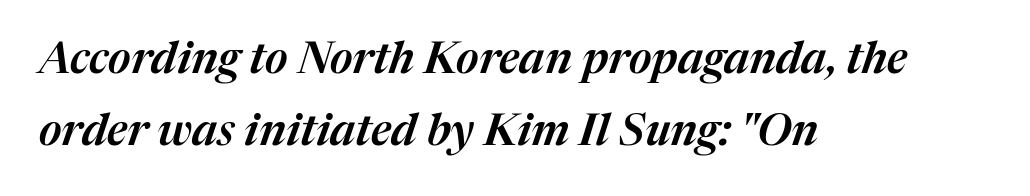
A clean baseline with only descenders dipping below it. The letterforms sit shoulder to shoulder at normal distance. Note the varied advance widths — an 'i' is clearly narrower than an 'm'. These lines sit exactly where default settings would place them. In terms of posture, this sample is oblique.
